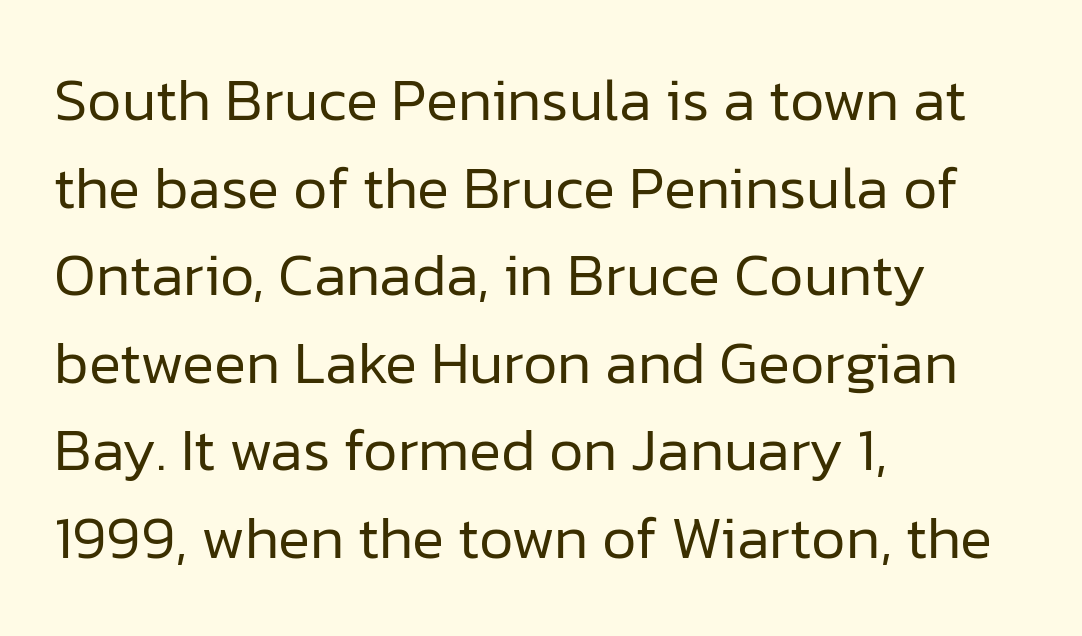
Q: Is the text bold? A: No.
Q: Is the text italic (slanted)? A: No, it is upright.
Q: Is the typeface a serif or a sans-serif typeface? A: Sans-serif.
Q: Is the text underlined? A: No.
Q: How is the paragraph aligned? A: Left-aligned.
Q: Is the spacing between letters normal or unusually wide? A: Normal.
Q: Is the spacing between lines tight, normal or loose? A: Normal.
Q: Width (condensed, normal, or wide)? A: Normal.
Q: Stroke contrast? A: Low.
Q: x-height? A: Medium.
Q: Monospaced? A: No.
